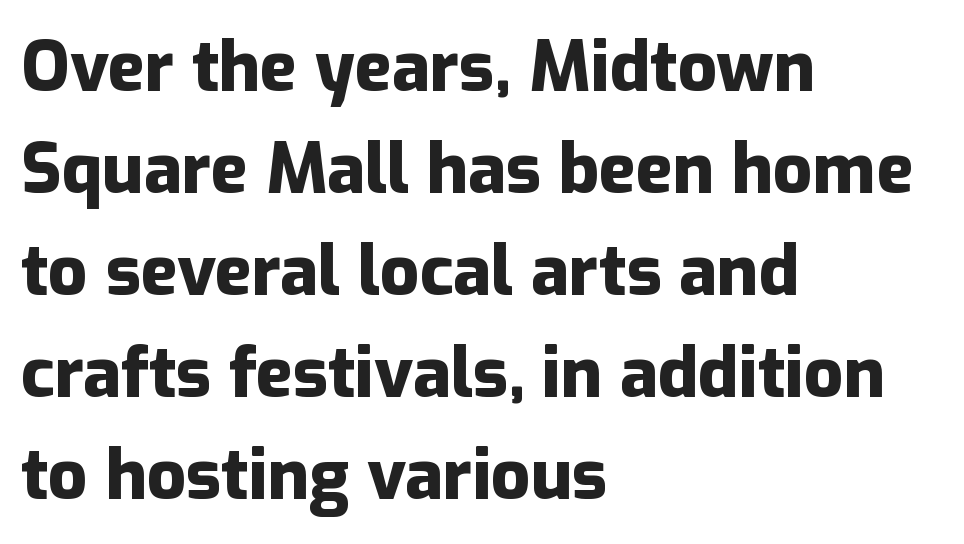
No feet cap the strokes, marking this as sans-serif type. Plain, unruled lines of type. Note the varied advance widths — an 'i' is clearly narrower than an 'm'. Notice how the passage keeps a crisp vertical edge on the left only. If you measured baseline to baseline, you'd find a middling distance.
